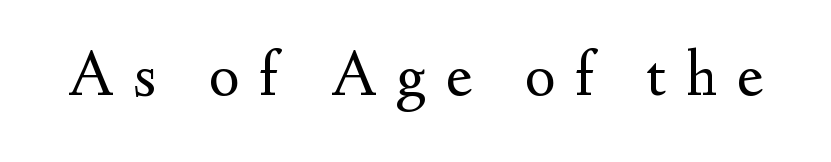
Q: Is the text bold? A: No.
Q: Is the text italic (slanted)? A: No, it is upright.
Q: Is the typeface a serif or a sans-serif typeface? A: Serif.
Q: Is the text underlined? A: No.
Q: Is the spacing between letters normal or unusually wide? A: Unusually wide.
Q: Width (condensed, normal, or wide)? A: Normal.
Q: Stroke contrast? A: Medium.
Q: x-height? A: Small.
Q: Monospaced? A: No.
